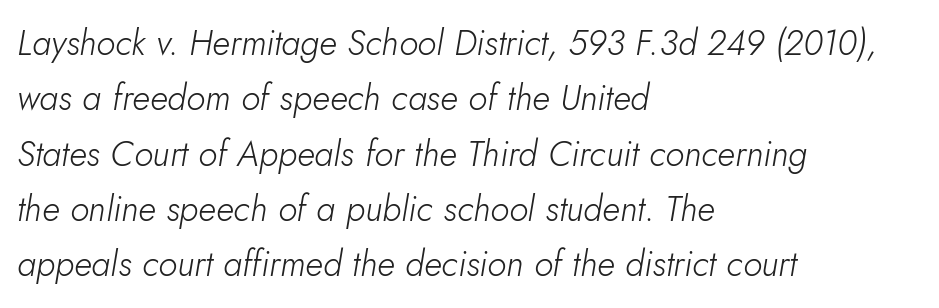
{"italic": "yes", "lean": "right", "slant_degrees": 5, "bold": "no", "weight": "light", "width": "normal", "stroke_contrast": "low", "x_height": "small", "monospaced": "no", "underline": "no", "align": "left", "line_spacing": "normal", "line_spacing_ratio": 1.58, "letter_spacing": "normal", "letter_spacing_em": 0.0, "glyph_px": 35}
